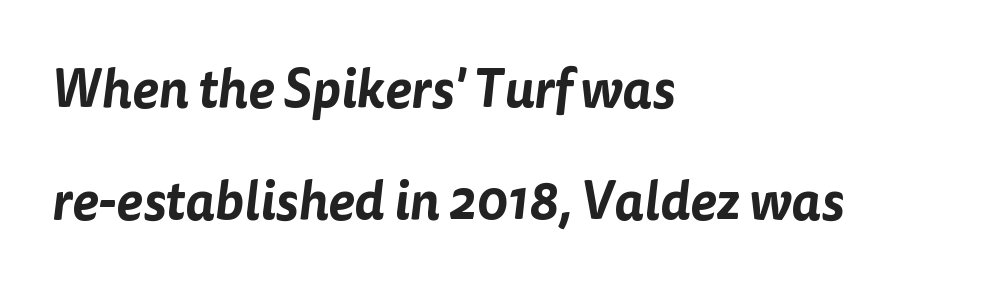
The image shows 53 px sans-serif type; set left-aligned, loose line spacing (2.12x), normal letter spacing, not underlined; low stroke contrast and a medium x-height.
